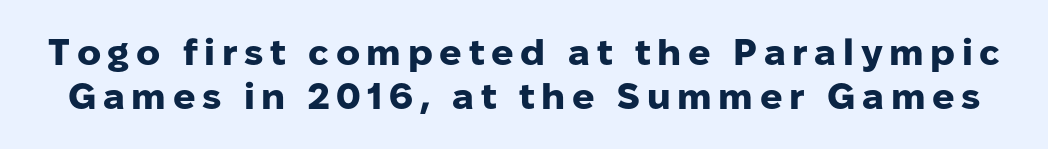
The image shows 37 px heavy sans-serif type, upright; set line spacing 1.2x, not underlined; low stroke contrast and a medium x-height.
